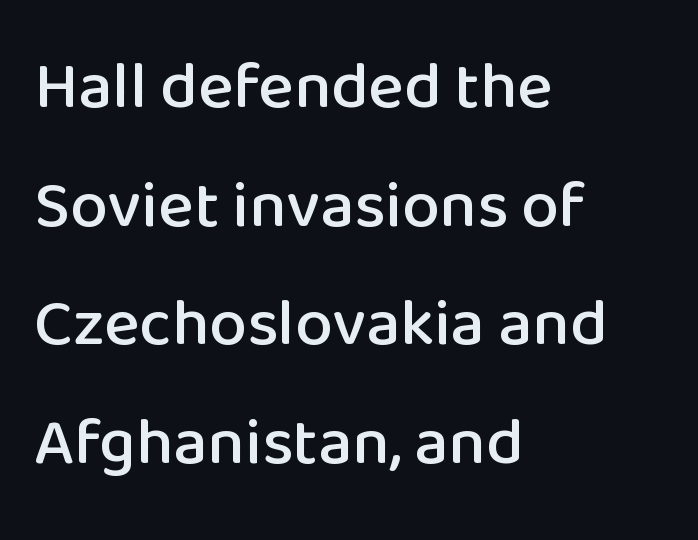
Unmarked baselines from the first word to the last. These lines are rendered in a variable-pitch font. Italic? Not at all — the glyphs are vertical. To sum up the face: it is a sans, with no serifs.
